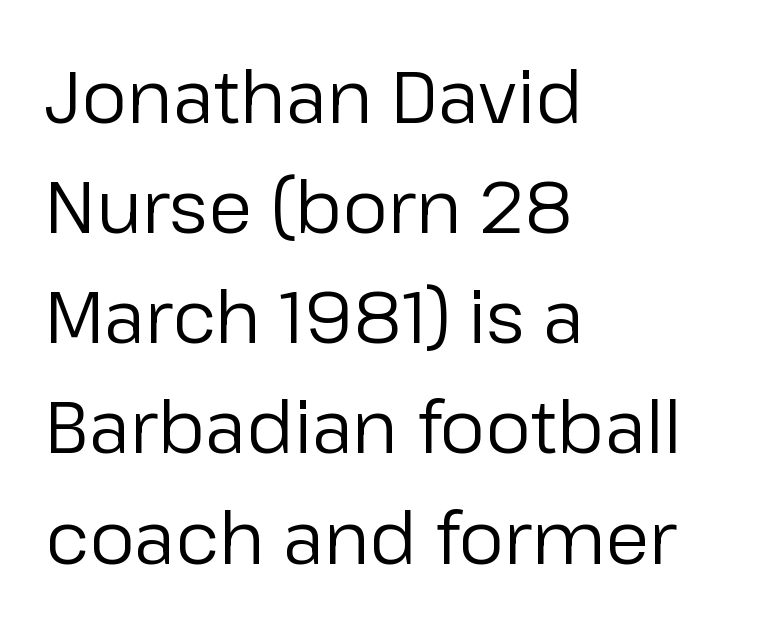
Is this a heavy cut? Hardly; it is regular or lighter. Lines of text with bare space underneath. The face used here is proportionally spaced, like ordinary book or web type. A typesetter would label this face a sans.
